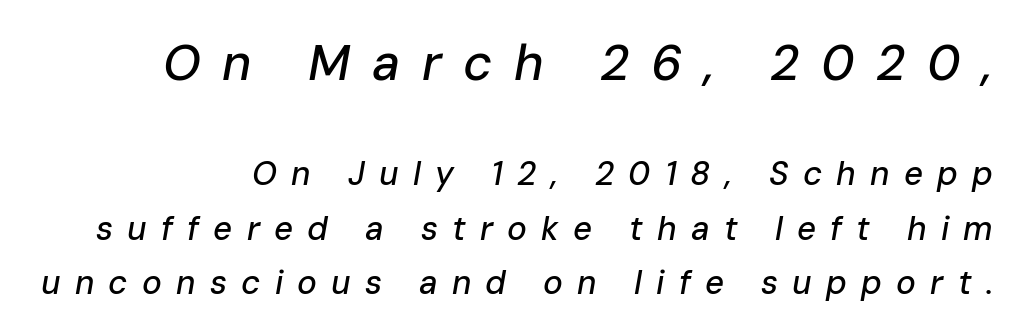
{"italic": "yes", "lean": "right", "slant_degrees": 10, "width": "normal", "stroke_contrast": "low", "x_height": "medium", "monospaced": "no", "underline": "no", "align": "right", "line_spacing": "normal", "line_spacing_ratio": 1.65, "letter_spacing": "wide", "letter_spacing_em": 0.43, "larger_block": "first", "size_ratio": 1.52, "glyph_px": 50}
